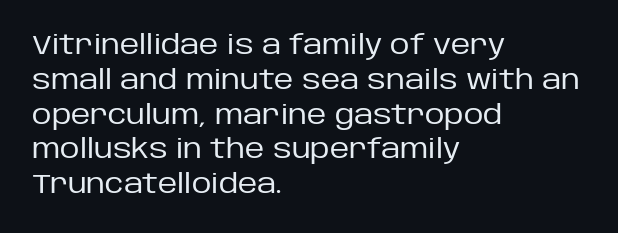
This sample keeps an unexceptional amount of space between lines. Characters remain perfectly vertical along every line. The gap between lines stays unmarked. Is this a heavy cut? Hardly; it is regular or lighter.
